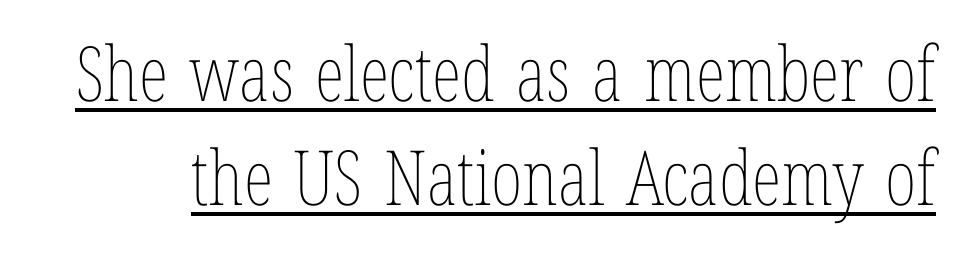
Q: Is the text bold? A: No.
Q: Is the text italic (slanted)? A: No, it is upright.
Q: Is the text underlined? A: Yes.
Q: Is the spacing between letters normal or unusually wide? A: Normal.
Q: Is the spacing between lines tight, normal or loose? A: Normal.
Q: Width (condensed, normal, or wide)? A: Condensed.
Q: Stroke contrast? A: Low.
Q: x-height? A: Medium.
Q: Monospaced? A: No.
